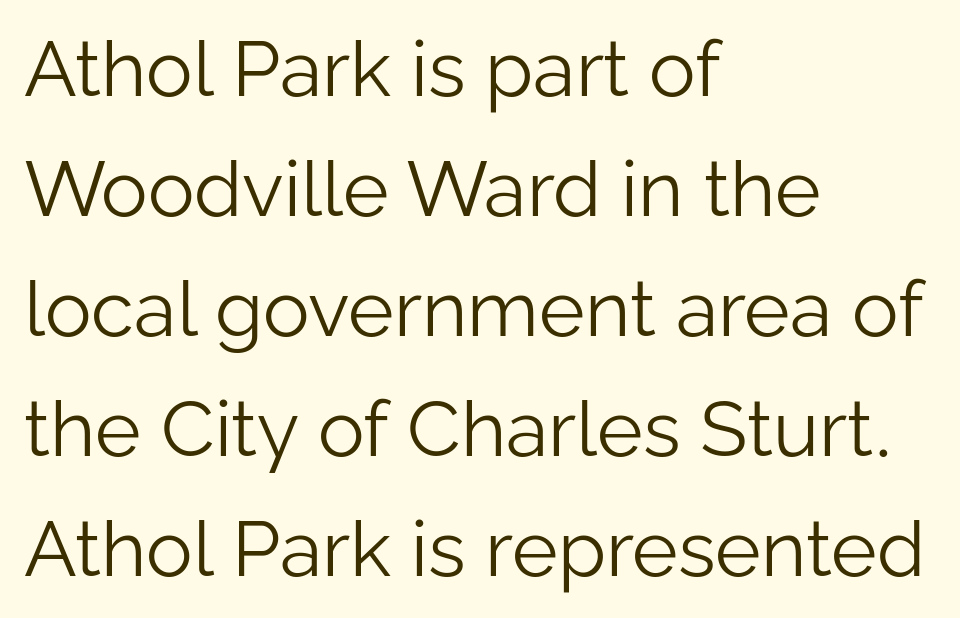
Q: Is the text bold? A: No.
Q: Is the text italic (slanted)? A: No, it is upright.
Q: Is the typeface a serif or a sans-serif typeface? A: Sans-serif.
Q: Is the text underlined? A: No.
Q: How is the paragraph aligned? A: Left-aligned.
Q: Is the spacing between letters normal or unusually wide? A: Normal.
Q: Is the spacing between lines tight, normal or loose? A: Normal.
Q: Width (condensed, normal, or wide)? A: Normal.
Q: Stroke contrast? A: Low.
Q: x-height? A: Medium.
Q: Monospaced? A: No.
